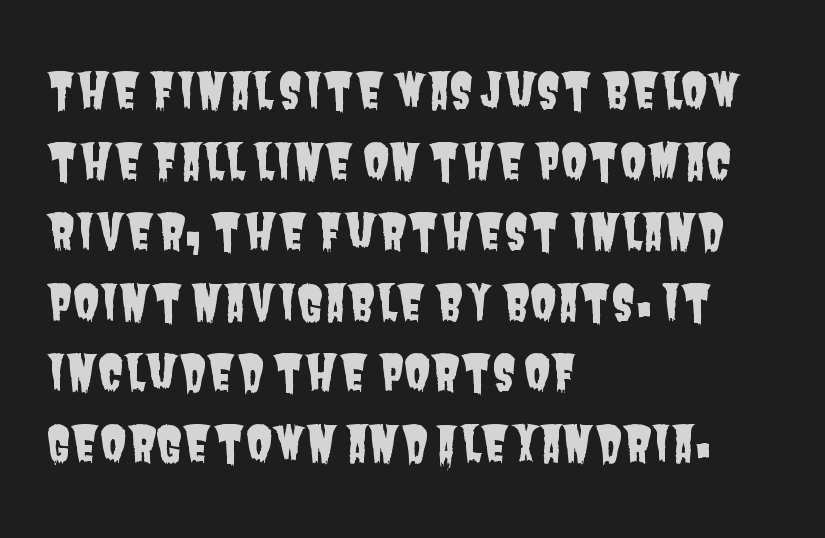
{"serif": "no", "width": "condensed", "stroke_contrast": "low", "x_height": "large", "monospaced": "no", "underline": "no", "align": "left", "line_spacing": "normal", "line_spacing_ratio": 1.47, "letter_spacing": "normal", "letter_spacing_em": 0.0, "glyph_px": 48}
